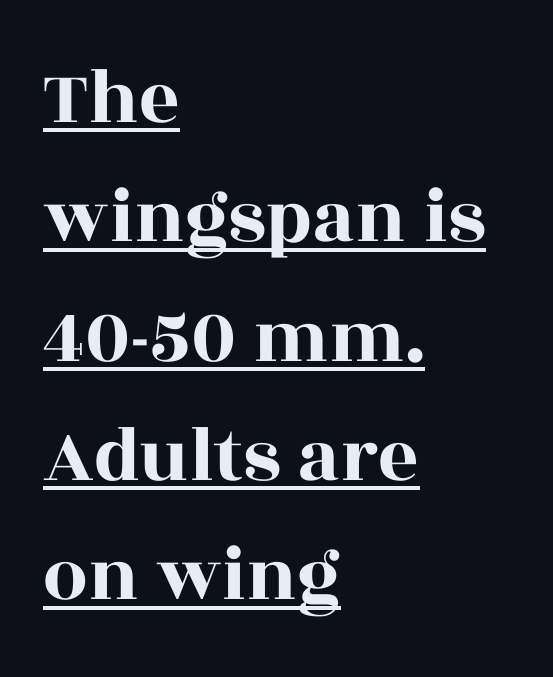
The image shows 79 px wide serif type, upright; set left-aligned, normal line spacing (1.51x), normal letter spacing, underlined; a large x-height.
